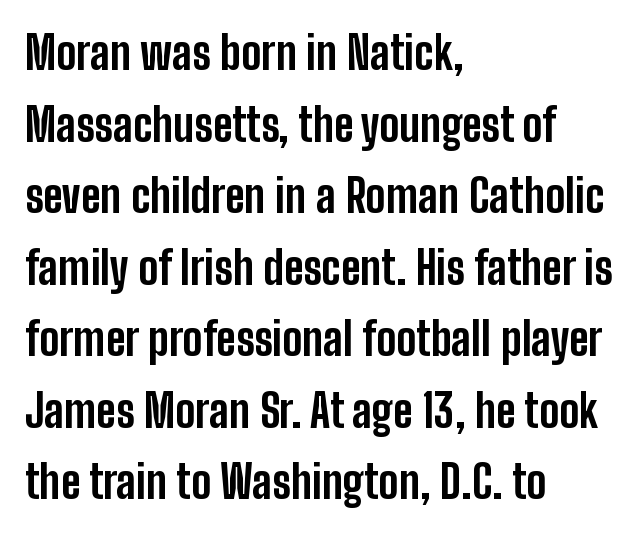
The image shows 45 px bold, condensed sans-serif type, upright; set left-aligned, normal line spacing (1.59x), normal letter spacing, not underlined; low stroke contrast and a medium x-height.
